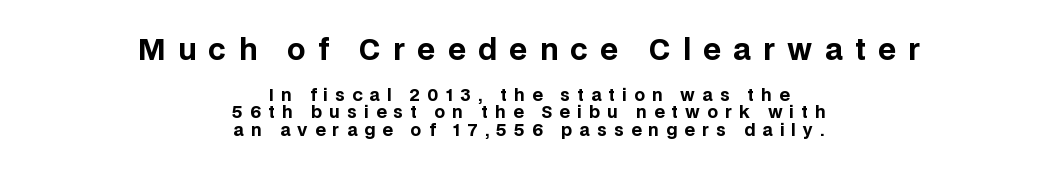
Between one letter and the next there's a generous, obvious gap. Characters remain perfectly vertical along every line. The rendering uses a small line-height, squeezing the rows. Each row of text sits above clean, open space. The rendering shrinks the type as you move from the upper chunk to the lower.
